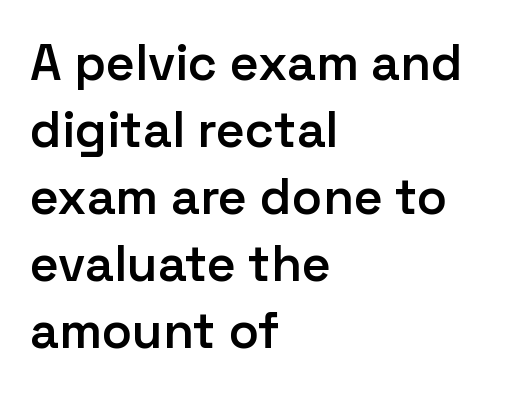
Look at the stroke-to-counter ratio: somewhat heavy, a semibold. Are there feet on the stems? There aren't — it's a sans. Typeset ragged right — the left edge is the straight one. The face used here is proportionally spaced, like ordinary book or web type.
